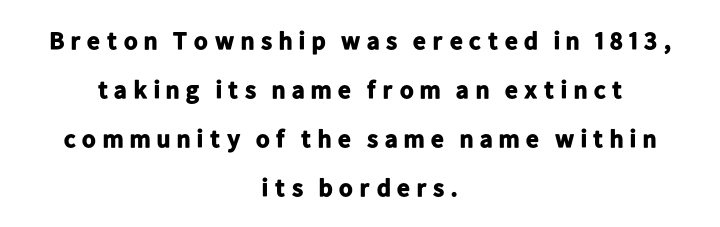
The image shows 25 px bold type, upright; set centered, loose line spacing (1.96x), not underlined.
